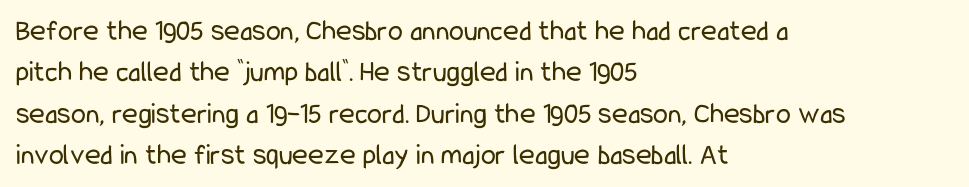
{"serif": "no", "italic": "no", "bold": "no", "weight": "regular", "width": "condensed", "stroke_contrast": "low", "x_height": "medium", "monospaced": "no", "underline": "no", "align": "left", "line_spacing": "normal", "line_spacing_ratio": 1.38, "letter_spacing": "normal", "letter_spacing_em": 0.0, "glyph_px": 30}
